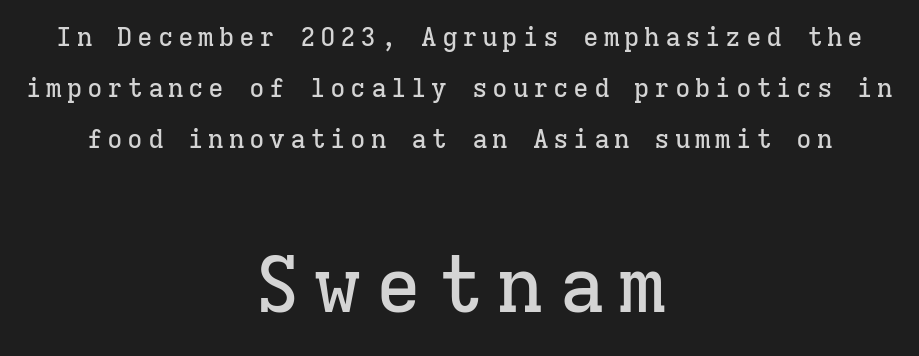
Looks like terminal output: every glyph gets an equal slot. Old-style or modern, the face here clearly has serifs. Is the lower block the larger one? Yes — the lower block carries the bigger type. Unmarked baselines from the first word to the last.
